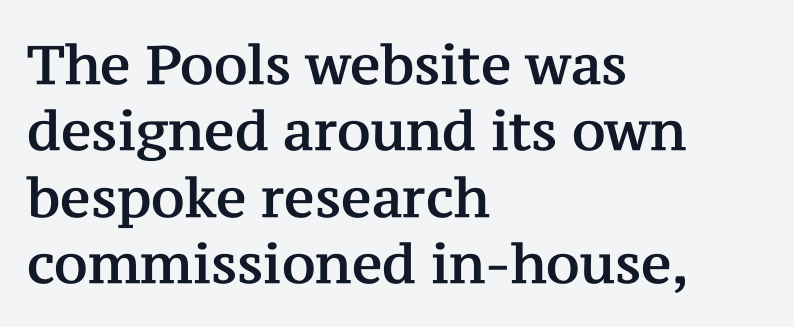
The image shows 54 px serif type, upright; set left-aligned, line spacing 1.23x, normal letter spacing, not underlined; medium stroke contrast and a medium x-height.
